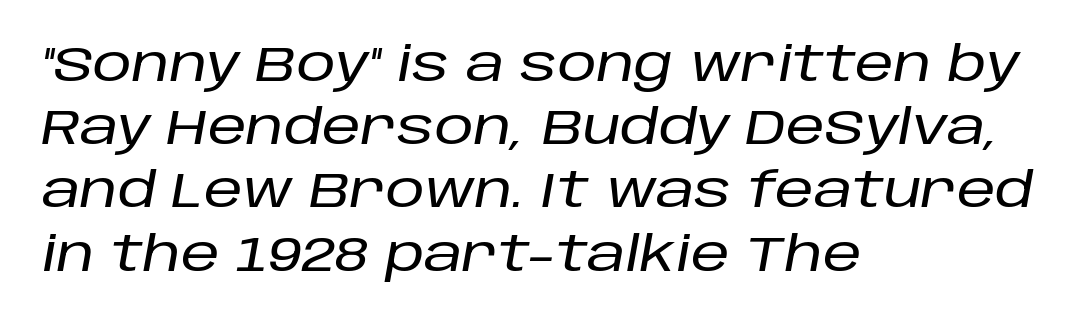
Left-aligned paragraph, ragged on the right. Bare-footed words on every line. The specimen reads as italic at a glance. Think of a printed novel: that variable character pitch is what you see here. The tracking reads as untouched default to a designer's eye. The space between consecutive lines is moderate.
